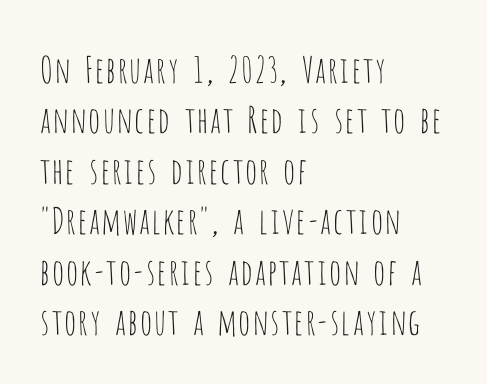
Q: Is the text bold? A: No.
Q: Is the text italic (slanted)? A: No, it is upright.
Q: Is the typeface a serif or a sans-serif typeface? A: Sans-serif.
Q: Is the text underlined? A: No.
Q: How is the paragraph aligned? A: Left-aligned.
Q: Is the spacing between letters normal or unusually wide? A: Normal.
Q: Is the spacing between lines tight, normal or loose? A: Normal.
Q: Width (condensed, normal, or wide)? A: Condensed.
Q: Stroke contrast? A: Low.
Q: x-height? A: Large.
Q: Monospaced? A: No.
